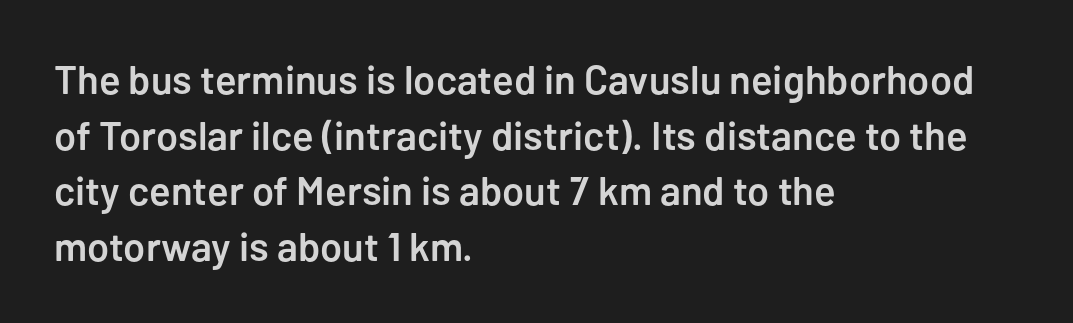
Q: Is the text bold? A: Semi-bold.
Q: Is the text italic (slanted)? A: No, it is upright.
Q: Is the typeface a serif or a sans-serif typeface? A: Sans-serif.
Q: Is the text underlined? A: No.
Q: How is the paragraph aligned? A: Left-aligned.
Q: Is the spacing between letters normal or unusually wide? A: Normal.
Q: Is the spacing between lines tight, normal or loose? A: Normal.
Q: Width (condensed, normal, or wide)? A: Normal.
Q: Stroke contrast? A: Low.
Q: x-height? A: Medium.
Q: Monospaced? A: No.
